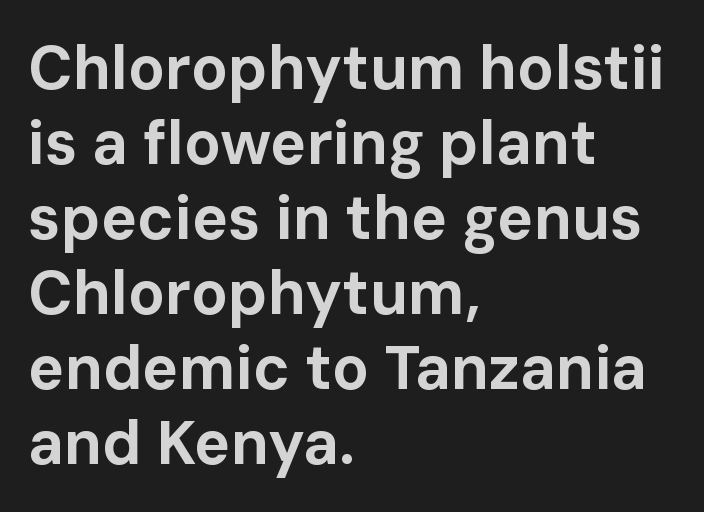
Q: Is the text bold? A: Yes.
Q: Is the text italic (slanted)? A: No, it is upright.
Q: Is the typeface a serif or a sans-serif typeface? A: Sans-serif.
Q: Is the text underlined? A: No.
Q: How is the paragraph aligned? A: Left-aligned.
Q: Is the spacing between letters normal or unusually wide? A: Normal.
Q: Width (condensed, normal, or wide)? A: Normal.
Q: Stroke contrast? A: Low.
Q: x-height? A: Medium.
Q: Monospaced? A: No.
